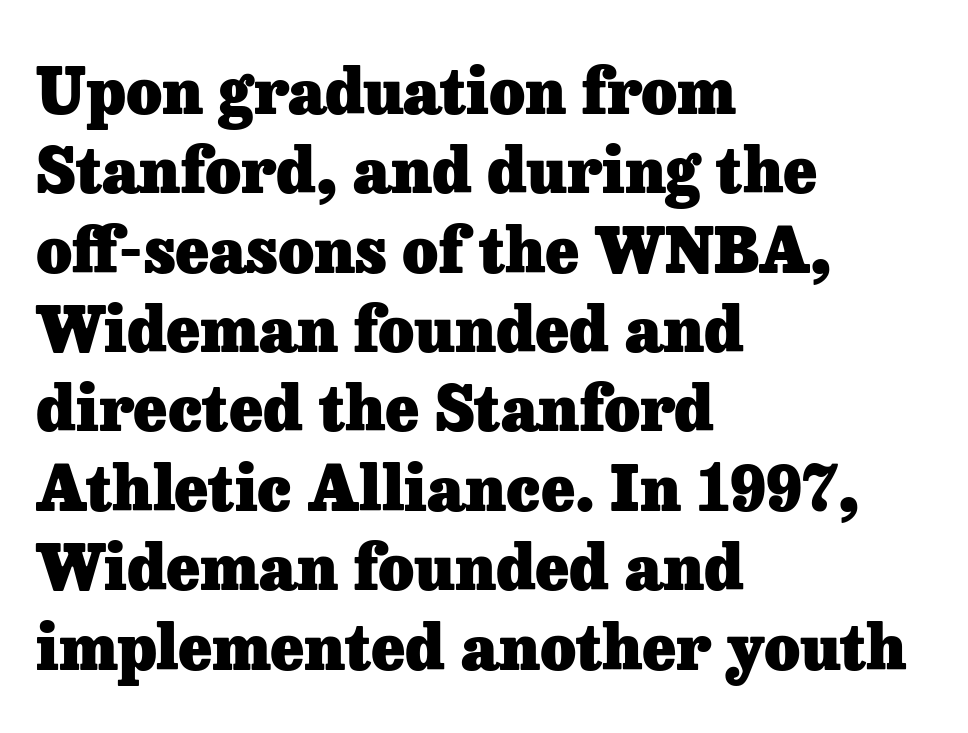
Q: Is the text bold? A: Yes.
Q: Is the text italic (slanted)? A: No, it is upright.
Q: Is the typeface a serif or a sans-serif typeface? A: Serif.
Q: Is the text underlined? A: No.
Q: How is the paragraph aligned? A: Left-aligned.
Q: Is the spacing between letters normal or unusually wide? A: Normal.
Q: Is the spacing between lines tight, normal or loose? A: Normal.
Q: Width (condensed, normal, or wide)? A: Normal.
Q: Stroke contrast? A: Low.
Q: x-height? A: Medium.
Q: Monospaced? A: No.
